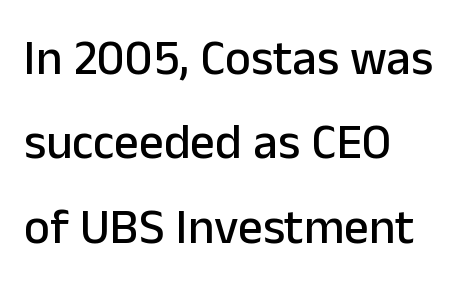
Q: Is the text italic (slanted)? A: No, it is upright.
Q: Is the typeface a serif or a sans-serif typeface? A: Sans-serif.
Q: Is the text underlined? A: No.
Q: How is the paragraph aligned? A: Left-aligned.
Q: Is the spacing between letters normal or unusually wide? A: Normal.
Q: Width (condensed, normal, or wide)? A: Normal.
Q: Stroke contrast? A: Low.
Q: x-height? A: Medium.
Q: Monospaced? A: No.
